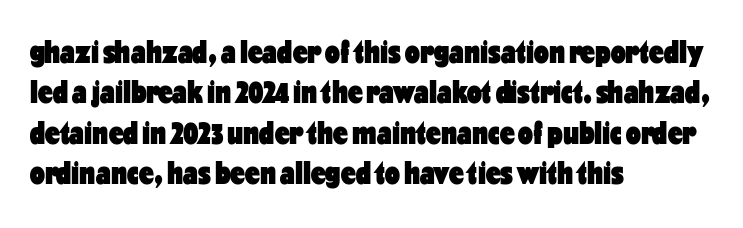
Q: Is the text bold? A: Yes.
Q: Is the text italic (slanted)? A: No, it is upright.
Q: Is the typeface a serif or a sans-serif typeface? A: Sans-serif.
Q: Is the text underlined? A: No.
Q: How is the paragraph aligned? A: Left-aligned.
Q: Is the spacing between letters normal or unusually wide? A: Normal.
Q: Width (condensed, normal, or wide)? A: Condensed.
Q: Stroke contrast? A: Low.
Q: x-height? A: Medium.
Q: Monospaced? A: No.
